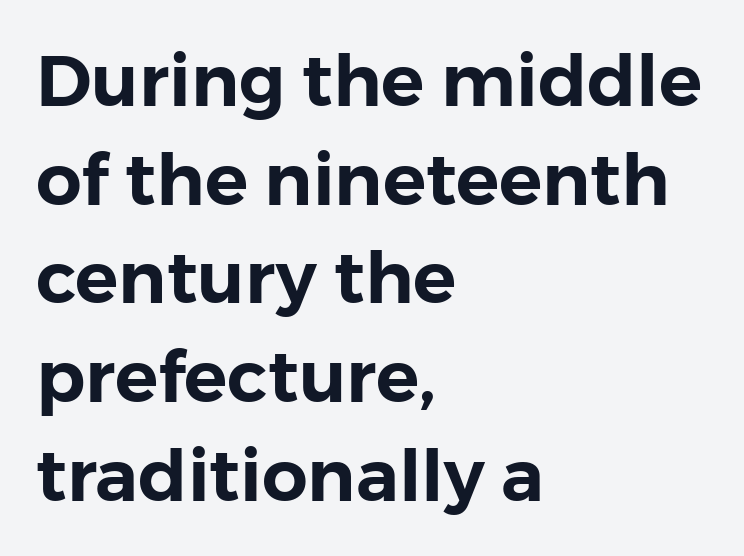
{"serif": "no", "italic": "no", "width": "normal", "stroke_contrast": "low", "x_height": "medium", "monospaced": "no", "underline": "no", "align": "left", "line_spacing": "normal", "line_spacing_ratio": 1.37, "letter_spacing": "normal", "letter_spacing_em": 0.0, "glyph_px": 72}
